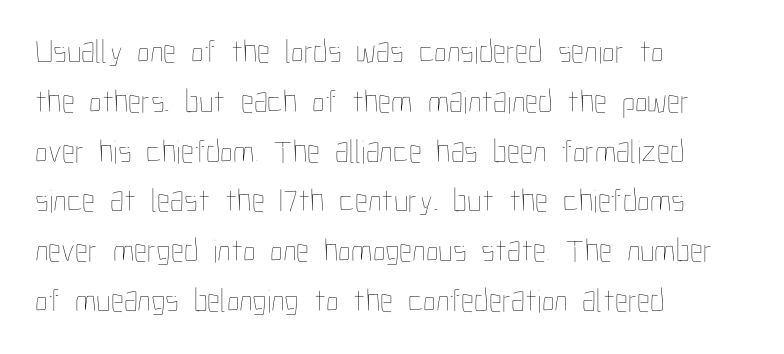
Q: Is the text bold? A: No.
Q: Is the text italic (slanted)? A: No, it is upright.
Q: Is the text underlined? A: No.
Q: How is the paragraph aligned? A: Left-aligned.
Q: Is the spacing between letters normal or unusually wide? A: Normal.
Q: Is the spacing between lines tight, normal or loose? A: Normal.
Q: Width (condensed, normal, or wide)? A: Condensed.
Q: Stroke contrast? A: Low.
Q: x-height? A: Medium.
Q: Monospaced? A: No.
